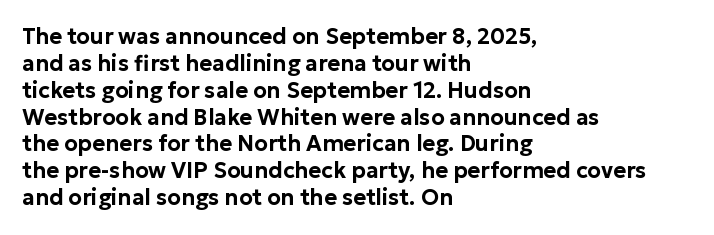
Q: Is the text italic (slanted)? A: No, it is upright.
Q: Is the text underlined? A: No.
Q: How is the paragraph aligned? A: Left-aligned.
Q: Is the spacing between letters normal or unusually wide? A: Normal.
